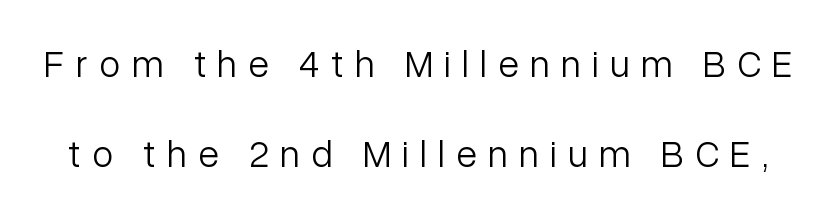
{"serif": "no", "italic": "no", "bold": "no", "weight": "light", "width": "normal", "stroke_contrast": "low", "x_height": "medium", "monospaced": "no", "underline": "no", "line_spacing": "loose", "line_spacing_ratio": 2.36, "letter_spacing": "wide", "letter_spacing_em": 0.3, "glyph_px": 38}
